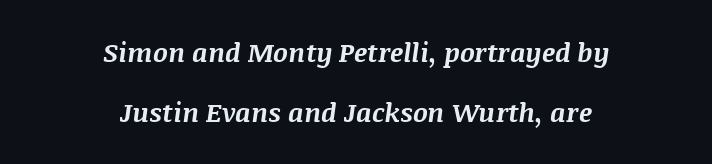
The image shows 26 px bold type, italic (leaning right); set centered, loose line spacing (2.3x), normal letter spacing, not underlined.
